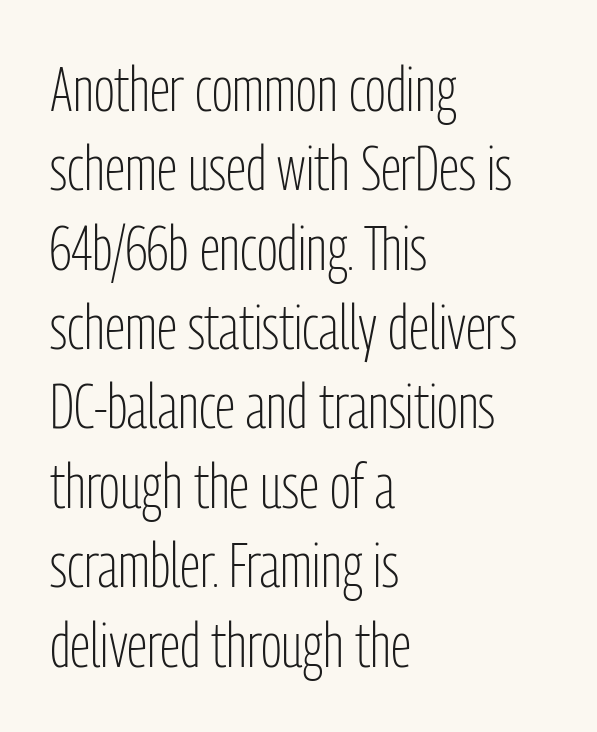
{"serif": "no", "italic": "no", "bold": "no", "weight": "light", "width": "condensed", "stroke_contrast": "low", "x_height": "medium", "monospaced": "no", "underline": "no", "align": "left", "line_spacing": "normal", "line_spacing_ratio": 1.28, "letter_spacing": "normal", "letter_spacing_em": 0.0, "glyph_px": 62}
